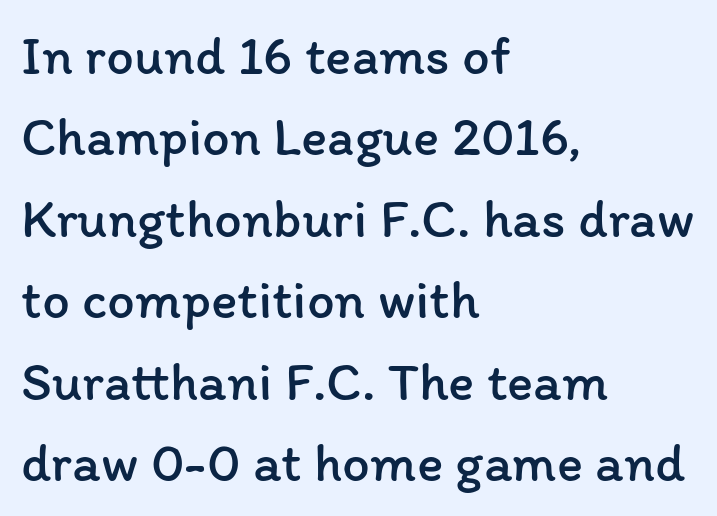
The image shows 55 px regular-weight type, upright; set left-aligned, normal line spacing (1.48x), normal letter spacing, not underlined; low stroke contrast and a medium x-height.
